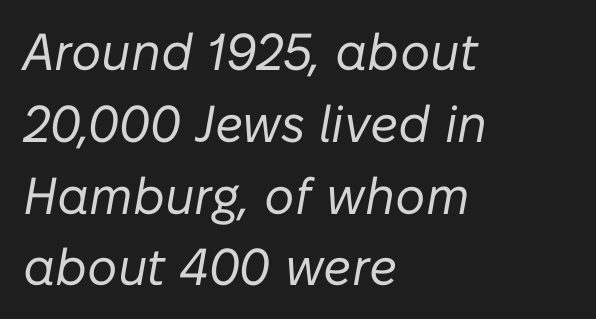
{"italic": "yes", "lean": "right", "slant_degrees": 10, "bold": "no", "weight": "regular", "width": "normal", "stroke_contrast": "low", "x_height": "medium", "monospaced": "no", "underline": "no", "align": "left", "line_spacing": "normal", "line_spacing_ratio": 1.38, "letter_spacing": "normal", "letter_spacing_em": 0.0, "glyph_px": 52}
